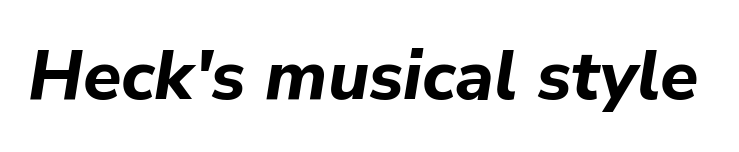
{"italic": "yes", "lean": "right", "slant_degrees": 9, "bold": "yes", "weight": "bold", "width": "normal", "stroke_contrast": "low", "x_height": "medium", "monospaced": "no", "underline": "no", "letter_spacing": "normal", "letter_spacing_em": 0.0, "glyph_px": 70}
